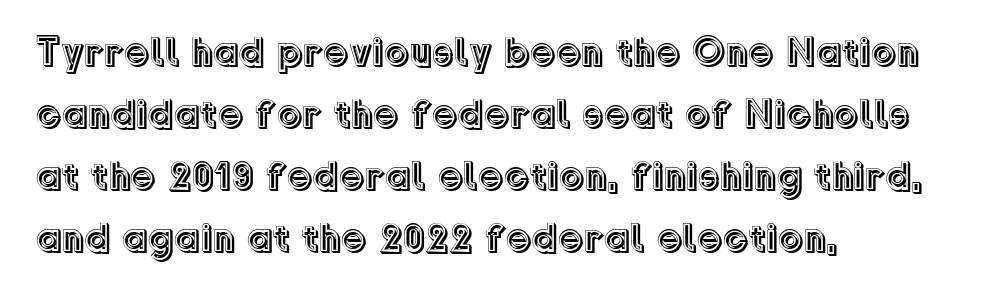
The image shows 40 px text type, upright; set left-aligned, normal line spacing (1.55x), normal letter spacing, not underlined; a medium x-height.
